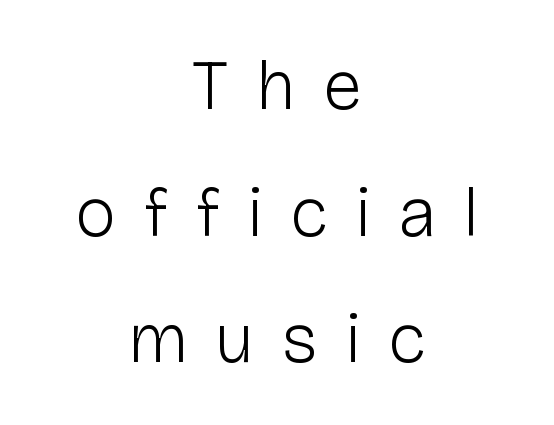
Compared with typical body copy, the letter spacing here is much looser. Nope, not italic — everything's standing straight. Compared with a typical body face, this is equally light or lighter still. Nobody drew a line under any word here.
